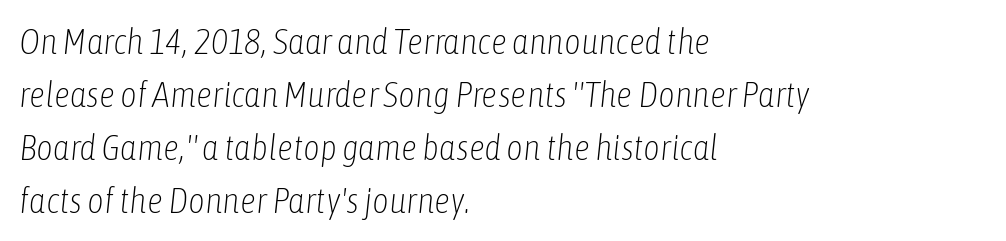
Q: Is the text bold? A: No.
Q: Is the text italic (slanted)? A: Yes, it leans right by about 6 degrees.
Q: Is the text underlined? A: No.
Q: How is the paragraph aligned? A: Left-aligned.
Q: Is the spacing between letters normal or unusually wide? A: Normal.
Q: Is the spacing between lines tight, normal or loose? A: Normal.
Q: Width (condensed, normal, or wide)? A: Condensed.
Q: Stroke contrast? A: Low.
Q: x-height? A: Medium.
Q: Monospaced? A: No.
